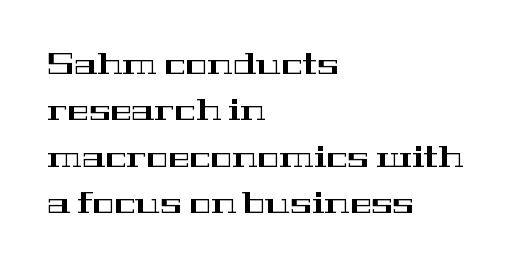
{"serif": "yes", "italic": "no", "width": "wide", "stroke_contrast": "high", "x_height": "medium", "monospaced": "no", "underline": "no", "align": "left", "line_spacing": "normal", "line_spacing_ratio": 1.6, "letter_spacing": "normal", "letter_spacing_em": 0.0, "glyph_px": 29}
